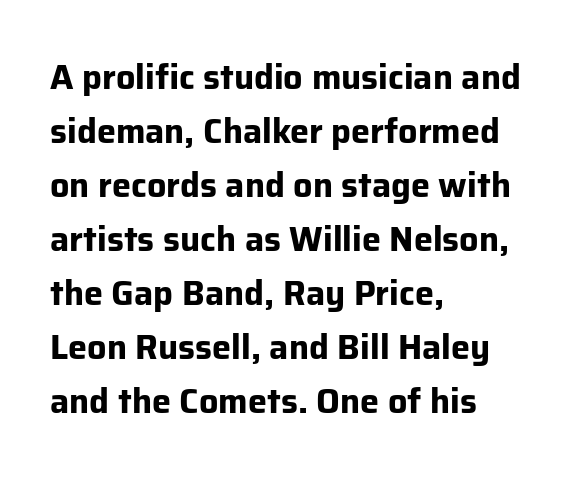
Q: Is the text bold? A: Yes.
Q: Is the text italic (slanted)? A: No, it is upright.
Q: Is the typeface a serif or a sans-serif typeface? A: Sans-serif.
Q: Is the text underlined? A: No.
Q: How is the paragraph aligned? A: Left-aligned.
Q: Is the spacing between letters normal or unusually wide? A: Normal.
Q: Is the spacing between lines tight, normal or loose? A: Normal.
Q: Width (condensed, normal, or wide)? A: Normal.
Q: Stroke contrast? A: Low.
Q: x-height? A: Medium.
Q: Monospaced? A: No.
